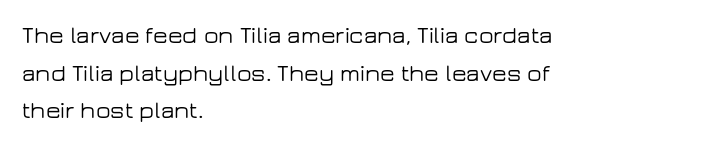
{"italic": "no", "underline": "no", "align": "left", "line_spacing": "normal", "line_spacing_ratio": 1.57, "letter_spacing": "normal", "letter_spacing_em": 0.0, "glyph_px": 24}
